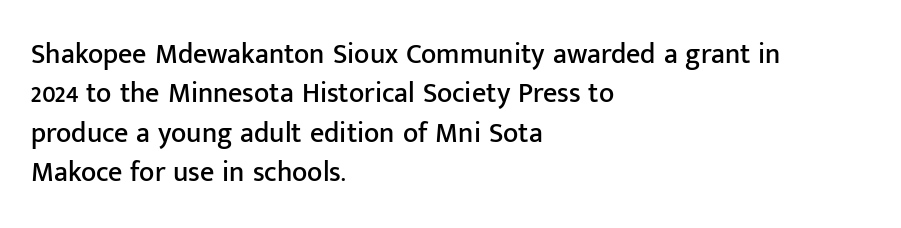
{"serif": "no", "italic": "no", "width": "normal", "stroke_contrast": "low", "x_height": "medium", "monospaced": "no", "underline": "no", "align": "left", "line_spacing": "normal", "line_spacing_ratio": 1.41, "letter_spacing": "normal", "letter_spacing_em": 0.0, "glyph_px": 28}
